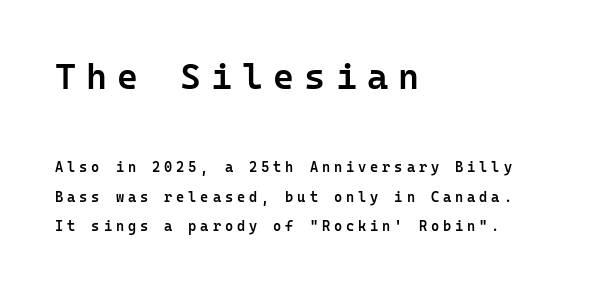
This sample uses a sans-serif face. A typesetter would call this monospace, since all characters share one set width. Baseline-to-baseline distance is far greater than the letter height. This is roman type, the default non-slanted kind. Every letter is mildly thick-stroked: semibold rather than bold. Decoration check: the copy has no underline.
